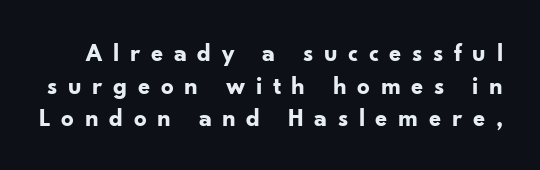
Students, this is bold: see how much ink each stroke carries. Leading matches the norm, producing a regular column. Look at the tracking — it's clearly loosened, letters drifting apart. Words float on clear page, feet unadorned. Nope, not italic — everything's standing straight.
